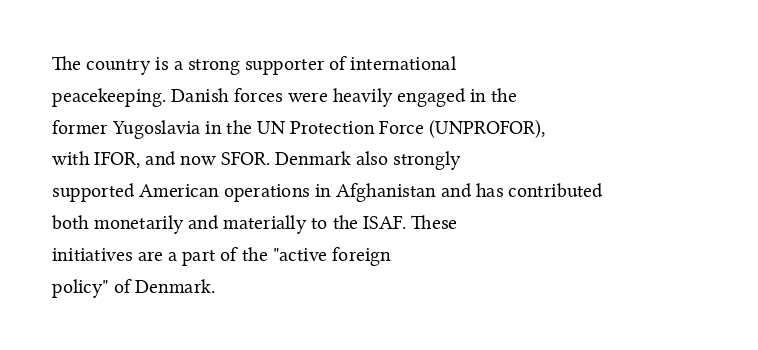
{"italic": "no", "bold": "no", "underline": "no", "align": "left", "line_spacing": "normal", "line_spacing_ratio": 1.59, "letter_spacing": "normal", "letter_spacing_em": 0.0, "glyph_px": 20}
